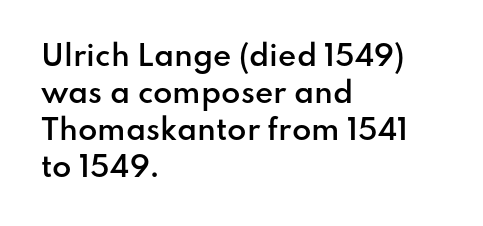
The image shows 28 px semibold sans-serif type, upright; set left-aligned, normal line spacing (1.32x), normal letter spacing, not underlined; low stroke contrast and a small x-height.
